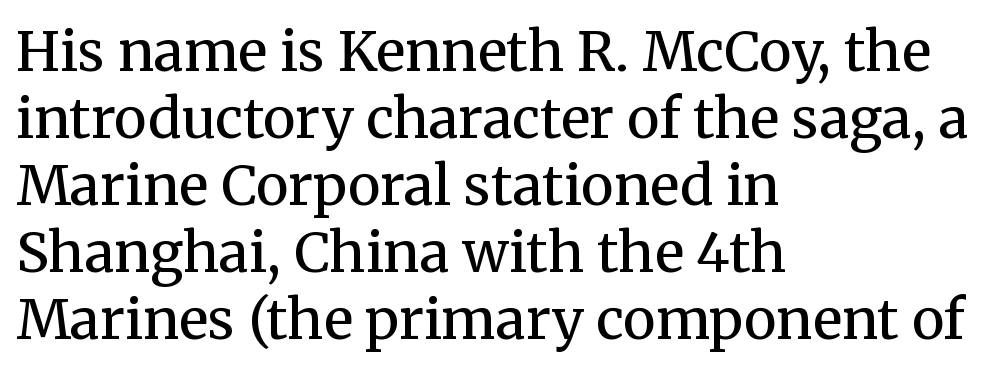
Q: Is the text bold? A: No.
Q: Is the text italic (slanted)? A: No, it is upright.
Q: Is the typeface a serif or a sans-serif typeface? A: Serif.
Q: Is the text underlined? A: No.
Q: How is the paragraph aligned? A: Left-aligned.
Q: Is the spacing between letters normal or unusually wide? A: Normal.
Q: Width (condensed, normal, or wide)? A: Normal.
Q: Stroke contrast? A: Medium.
Q: x-height? A: Medium.
Q: Monospaced? A: No.
